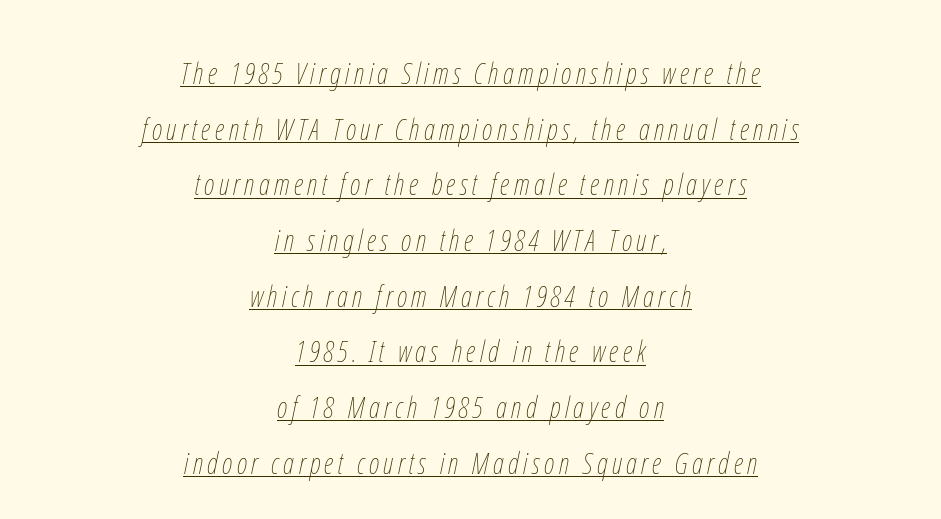
The image shows 29 px thin, condensed type, italic (leaning right); set centered, loose line spacing (1.92x), underlined; low stroke contrast and a medium x-height.
